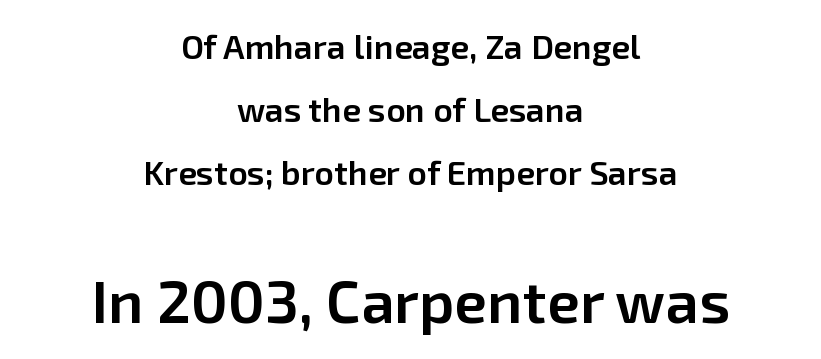
{"serif": "no", "italic": "no", "bold": "semi", "weight": "semibold", "width": "normal", "stroke_contrast": "low", "x_height": "medium", "monospaced": "no", "underline": "no", "align": "center", "line_spacing_ratio": 1.86, "letter_spacing": "normal", "letter_spacing_em": 0.0, "larger_block": "second", "size_ratio": 1.76, "glyph_px": 60}
